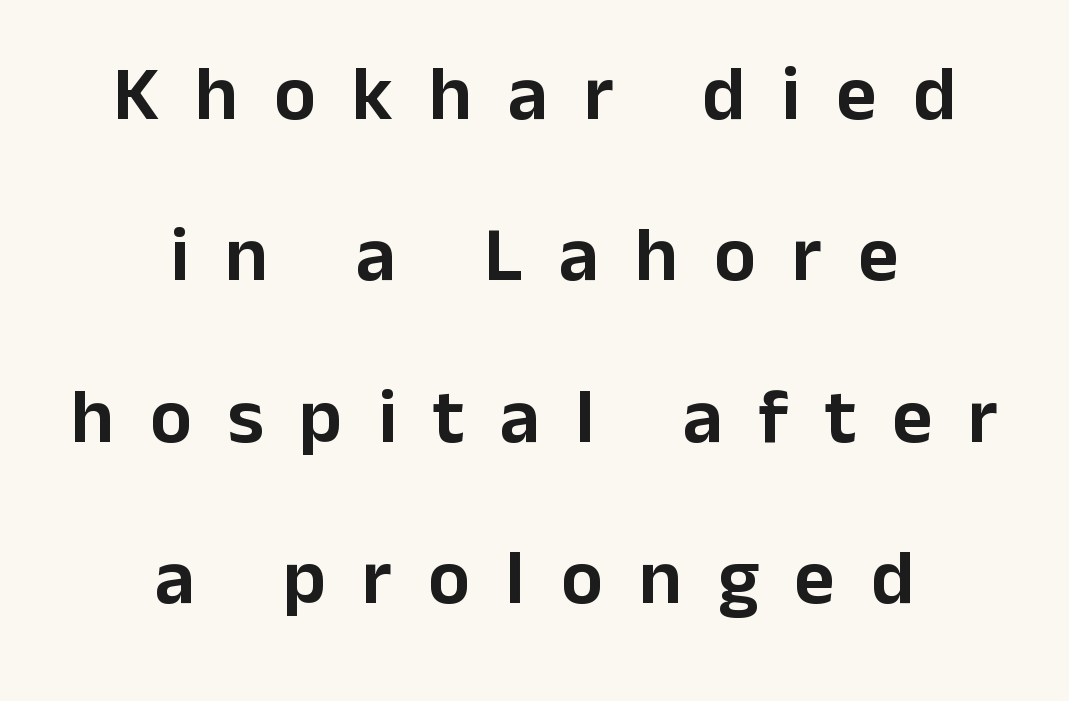
You can tell from the bare stems that sans-serif type was used. The block of text is sparse from top to bottom, with ample space between rows. The space beneath each line is pristine and unruled. Italic: no, the glyphs are upright roman. Character widths vary here, with narrow letters taking less room than wide ones.
